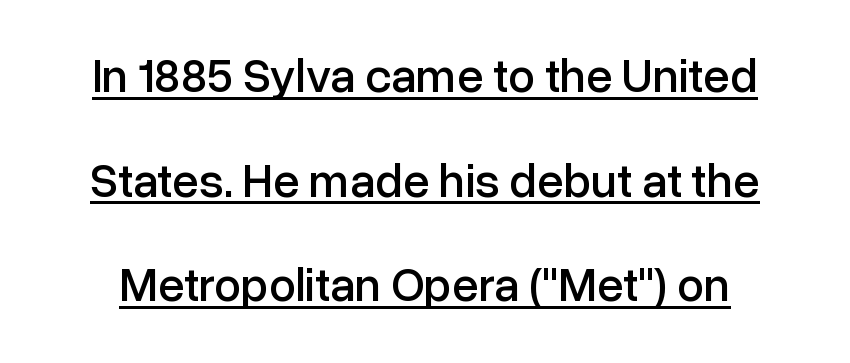
The image shows 48 px sans-serif type, upright; set loose line spacing (2.18x), normal letter spacing, underlined; low stroke contrast and a medium x-height.
